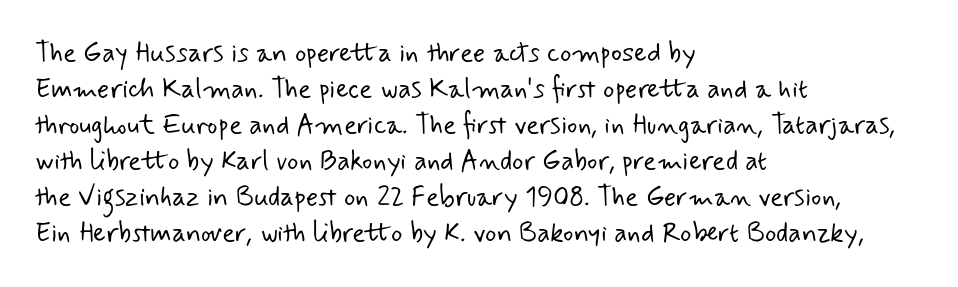
Q: Is the text bold? A: No.
Q: Is the text underlined? A: No.
Q: How is the paragraph aligned? A: Left-aligned.
Q: Is the spacing between letters normal or unusually wide? A: Normal.
Q: Is the spacing between lines tight, normal or loose? A: Normal.
